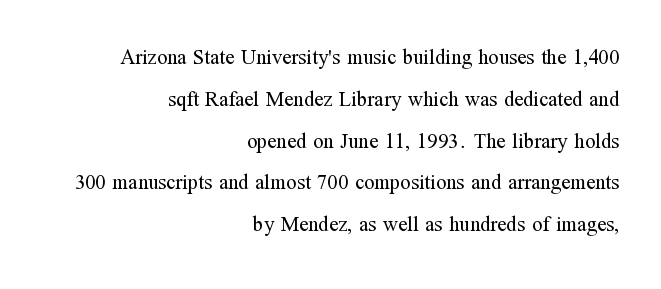
Any mark beneath the type? The region is blank. This sample trades compactness for vertical openness between lines. Compared with a flush-left layout, this one pins lines to the opposite, right side. Posture: upright roman. Think standard paragraph weight, or any step lighter than that.
